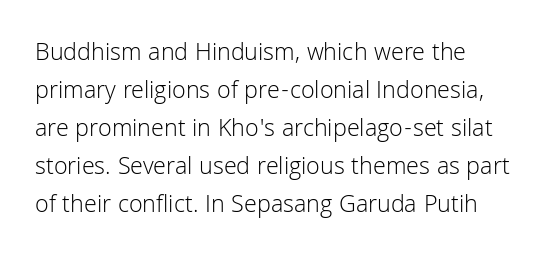
The image shows 25 px text type, upright; set normal line spacing (1.52x), normal letter spacing, not underlined.
